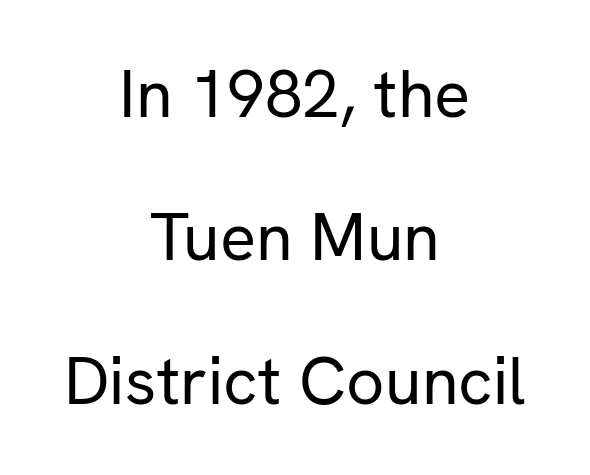
Q: Is the text bold? A: No.
Q: Is the text italic (slanted)? A: No, it is upright.
Q: Is the typeface a serif or a sans-serif typeface? A: Sans-serif.
Q: Is the text underlined? A: No.
Q: How is the paragraph aligned? A: Centered.
Q: Is the spacing between letters normal or unusually wide? A: Normal.
Q: Is the spacing between lines tight, normal or loose? A: Loose.
Q: Width (condensed, normal, or wide)? A: Normal.
Q: Stroke contrast? A: Low.
Q: x-height? A: Medium.
Q: Monospaced? A: No.
